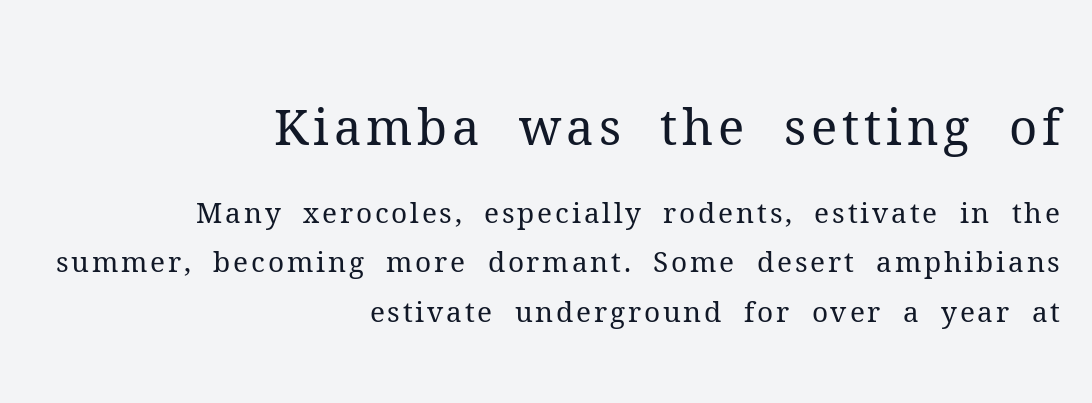
The image shows 49 px regular-weight serif type, upright; set right-aligned, line spacing 1.77x, not underlined; the first (top) block is 1.75x larger; medium stroke contrast and a medium x-height.
